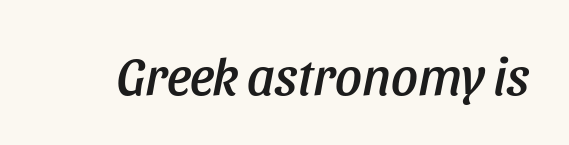
The line texture is even and compact thanks to regular tracking. Quick note: italic. A bare baseline throughout the passage. Proportional: the letters do not fall into vertical columns.
